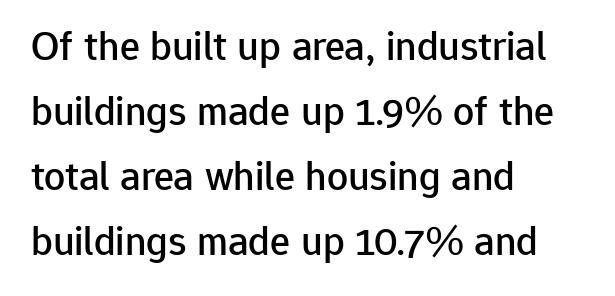
The image shows 42 px sans-serif type, upright; set left-aligned, normal line spacing (1.55x), normal letter spacing, not underlined; low stroke contrast and a medium x-height.
